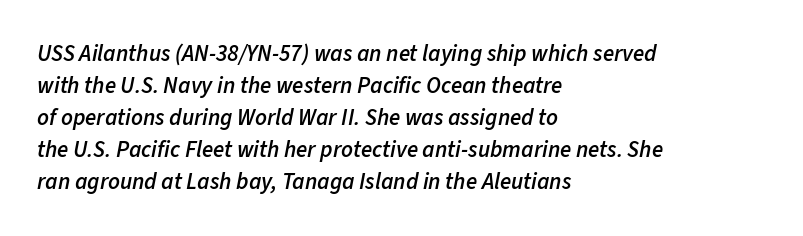
The image shows 23 px text type, italic (leaning right); set left-aligned, normal line spacing (1.39x), normal letter spacing, not underlined.
